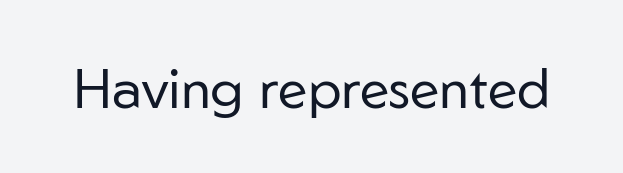
A typesetter would call this proportional, since set widths differ per character. The font sits on the lighter half of the weight spectrum, regular included. Italic? Not at all — the glyphs are vertical. Clear beneath every line of the passage. The letters sit at their default tracking, neither squeezed nor spread. This sample uses a sans-serif face.
